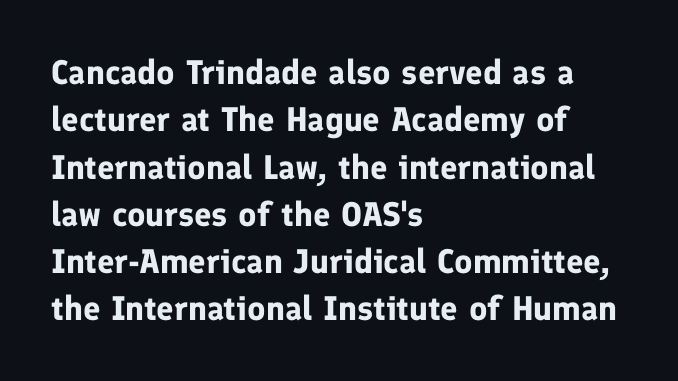
Q: Is the text bold? A: Yes.
Q: Is the text italic (slanted)? A: No, it is upright.
Q: Is the typeface a serif or a sans-serif typeface? A: Sans-serif.
Q: Is the text underlined? A: No.
Q: How is the paragraph aligned? A: Left-aligned.
Q: Is the spacing between letters normal or unusually wide? A: Normal.
Q: Is the spacing between lines tight, normal or loose? A: Normal.
Q: Width (condensed, normal, or wide)? A: Normal.
Q: Stroke contrast? A: Low.
Q: x-height? A: Medium.
Q: Monospaced? A: No.
